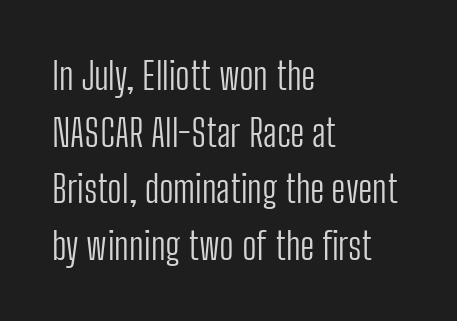
The image shows 38 px light, condensed sans-serif type, upright; set left-aligned, normal line spacing (1.49x), normal letter spacing, not underlined; low stroke contrast and a medium x-height.
